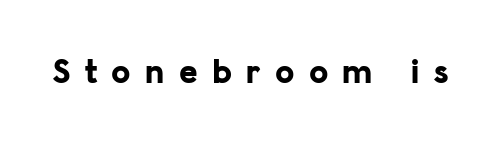
A typesetter would call this heavily tracked-out type. These lines are composed in type without serifs. Is this a fixed-width face? No — the glyphs have proportional, varying widths. In terms of weight, the rendering is a true, heavy bold. The lettering stays uniformly vertical, giving the passage a roman look.
